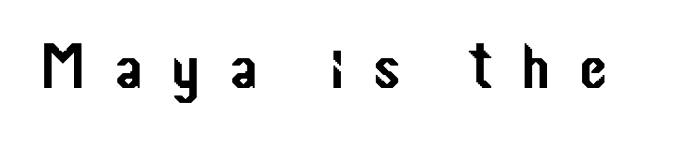
{"serif": "no", "italic": "no", "width": "condensed", "stroke_contrast": "low", "x_height": "medium", "monospaced": "no", "underline": "no", "letter_spacing": "wide", "letter_spacing_em": 0.45, "glyph_px": 64}
